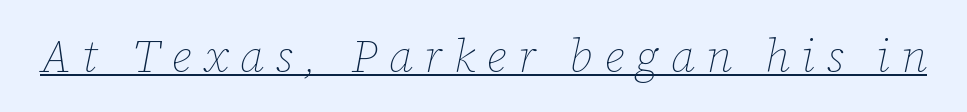
{"italic": "yes", "lean": "right", "slant_degrees": 12, "bold": "no", "weight": "thin", "width": "normal", "stroke_contrast": "low", "x_height": "medium", "monospaced": "no", "underline": "yes", "letter_spacing": "wide", "letter_spacing_em": 0.25, "glyph_px": 46}
